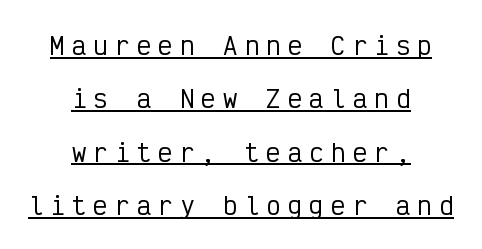
This is the regular roman posture of the typeface. You can see a thin bar hugging the bottom of the glyphs. Both edges are ragged and mirror each other, which tells us the setting is centered. A typesetter would call this leading open, well beyond the default. Tracking value appears strongly positive — letters spread wide.
